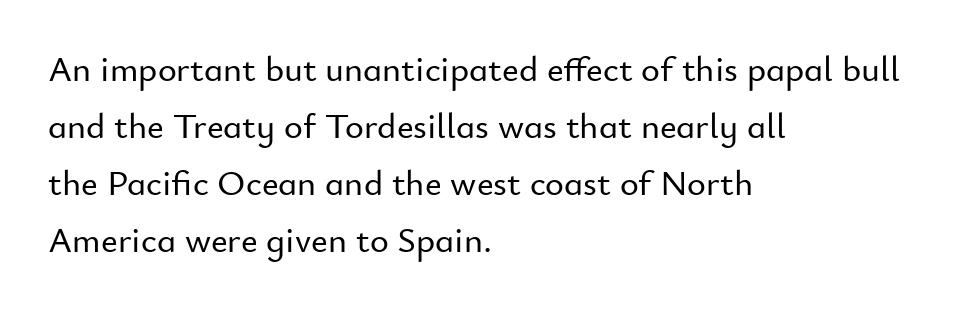
Q: Is the text italic (slanted)? A: No, it is upright.
Q: Is the typeface a serif or a sans-serif typeface? A: Sans-serif.
Q: Is the text underlined? A: No.
Q: How is the paragraph aligned? A: Left-aligned.
Q: Is the spacing between letters normal or unusually wide? A: Normal.
Q: Is the spacing between lines tight, normal or loose? A: Normal.
Q: Width (condensed, normal, or wide)? A: Normal.
Q: Stroke contrast? A: Low.
Q: x-height? A: Small.
Q: Monospaced? A: No.
